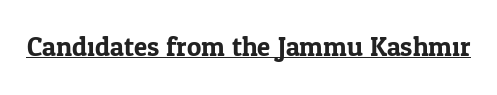
{"italic": "no", "underline": "yes", "letter_spacing": "normal", "letter_spacing_em": 0.0, "glyph_px": 27}
